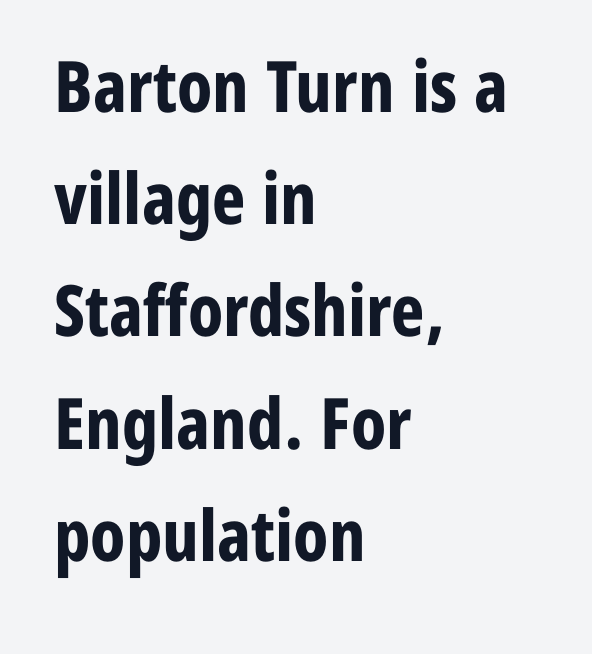
Honestly, the letter spacing is just normal — you wouldn't notice it. Just letters on the line, the space beneath them empty. The sample has been set heavy, in full bold. Think of a printed novel: that variable character pitch is what you see here. Typeset ragged right — the left edge is the straight one. This sample uses an upright cut, with every glyph sitting square on the baseline.
